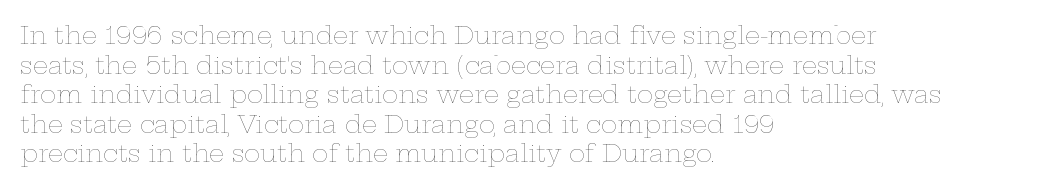
The image shows 24 px text type, upright; set left-aligned, line spacing 1.23x, normal letter spacing, not underlined.
